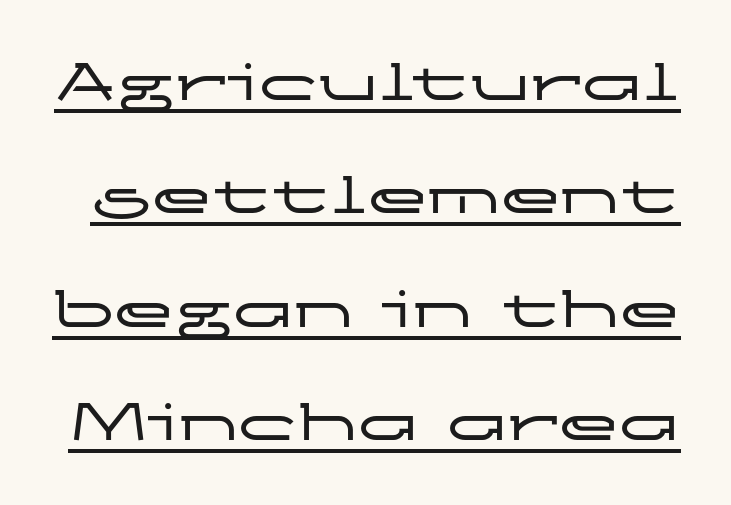
The image shows 61 px wide sans-serif type, upright; set line spacing 1.86x, normal letter spacing, underlined; low stroke contrast and a medium x-height.
